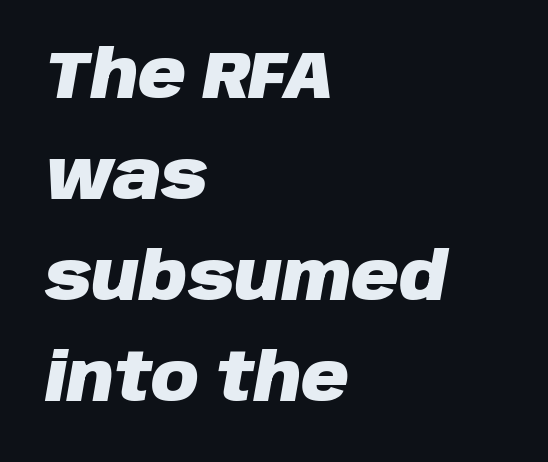
{"italic": "yes", "lean": "right", "slant_degrees": 10, "bold": "yes", "weight": "heavy", "width": "normal", "stroke_contrast": "low", "x_height": "large", "monospaced": "no", "underline": "no", "align": "left", "line_spacing": "normal", "line_spacing_ratio": 1.53, "letter_spacing": "normal", "letter_spacing_em": 0.0, "glyph_px": 66}
